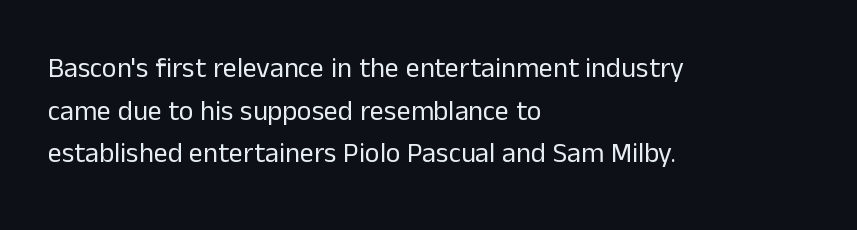
{"serif": "no", "italic": "no", "bold": "no", "weight": "regular", "width": "normal", "stroke_contrast": "low", "x_height": "medium", "monospaced": "no", "underline": "no", "align": "left", "line_spacing": "normal", "line_spacing_ratio": 1.52, "letter_spacing": "normal", "letter_spacing_em": 0.0, "glyph_px": 28}
